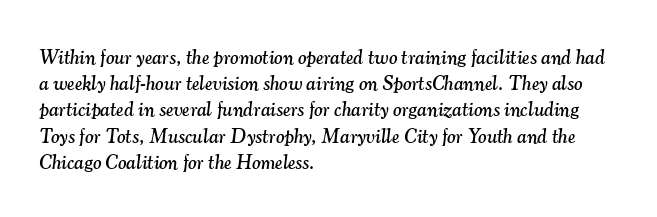
The image shows 20 px text type, italic (leaning right); set left-aligned, normal line spacing (1.31x), normal letter spacing, not underlined.
